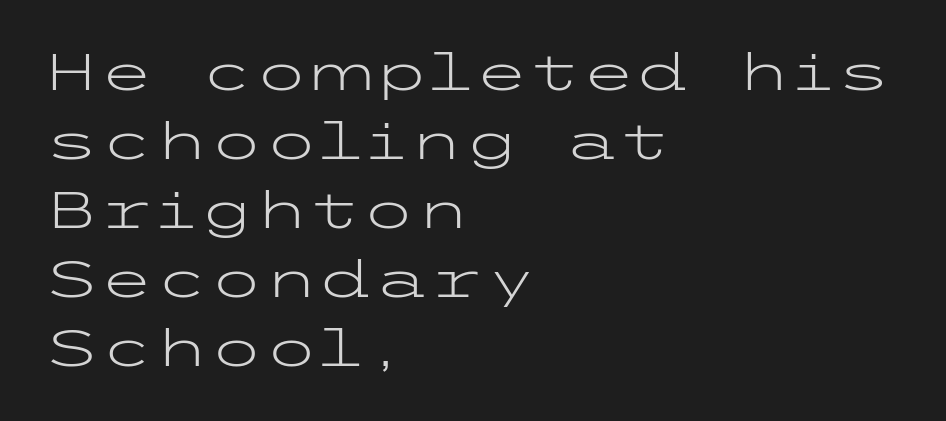
The ragged edge is on the right, which tells us the setting is flush left. The passage shown has conventional tracking throughout. Ordinary non-slanted type is in use. Is this a heavy cut? Hardly; it is regular or lighter.
